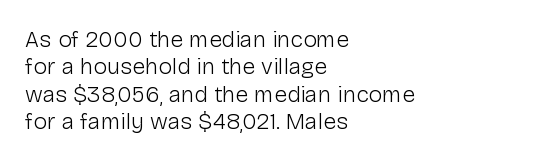
{"italic": "no", "bold": "no", "underline": "no", "align": "left", "line_spacing_ratio": 1.19, "letter_spacing": "normal", "letter_spacing_em": 0.0, "glyph_px": 23}
